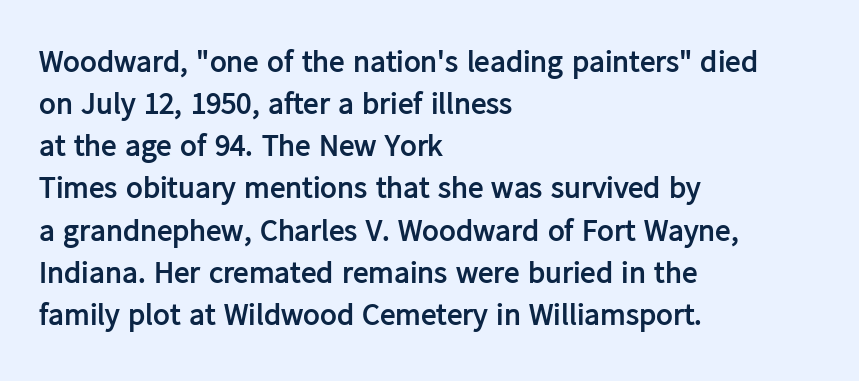
Is this a fixed-width face? No — the glyphs have proportional, varying widths. The rendering shows plain stroke endings on the letterforms — a sans-serif design. The letters stand straight up with perfectly vertical stems. Strong, thick strokes mark this as bold type.
